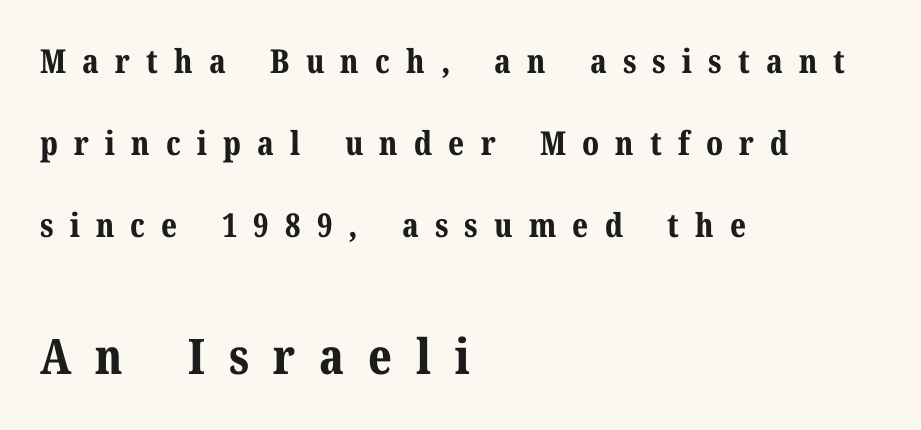
{"serif": "yes", "italic": "no", "bold": "yes", "weight": "bold", "width": "normal", "stroke_contrast": "medium", "x_height": "medium", "monospaced": "no", "underline": "no", "align": "left", "line_spacing": "loose", "line_spacing_ratio": 2.48, "letter_spacing": "wide", "letter_spacing_em": 0.49, "larger_block": "second", "size_ratio": 1.48, "glyph_px": 49}
